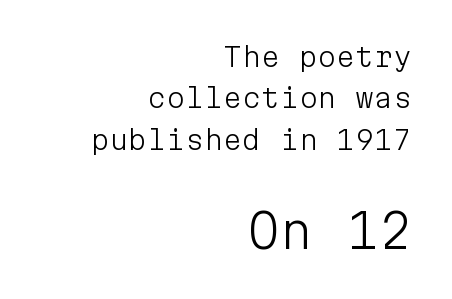
{"serif": "no", "italic": "no", "bold": "no", "weight": "light", "width": "normal", "stroke_contrast": "low", "x_height": "medium", "monospaced": "yes", "underline": "no", "align": "right", "line_spacing": "normal", "line_spacing_ratio": 1.53, "letter_spacing": "normal", "letter_spacing_em": 0.0, "larger_block": "second", "size_ratio": 1.74, "glyph_px": 47}
